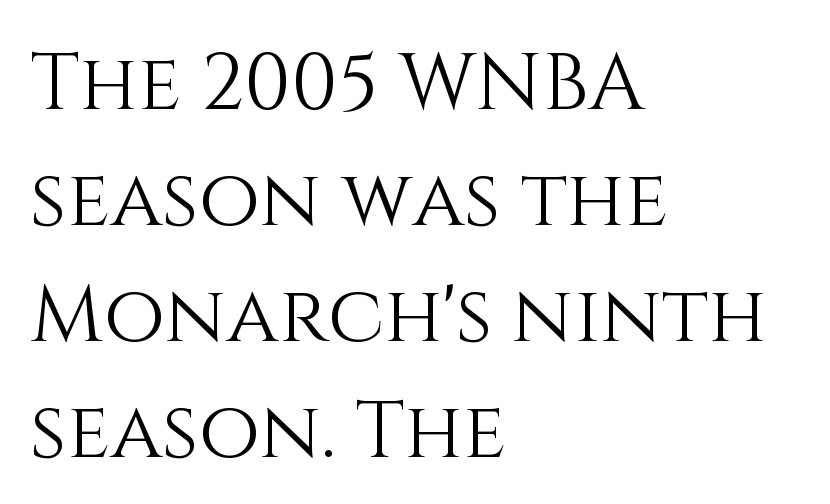
This sample has the flowing, uneven cadence of proportional lettering. Stem width sits at or under what a default text font uses. Every row of glyphs begins at an identical x-position on the left. The axis of the letterforms is exactly vertical. The zone under the glyphs is completely vacant.
